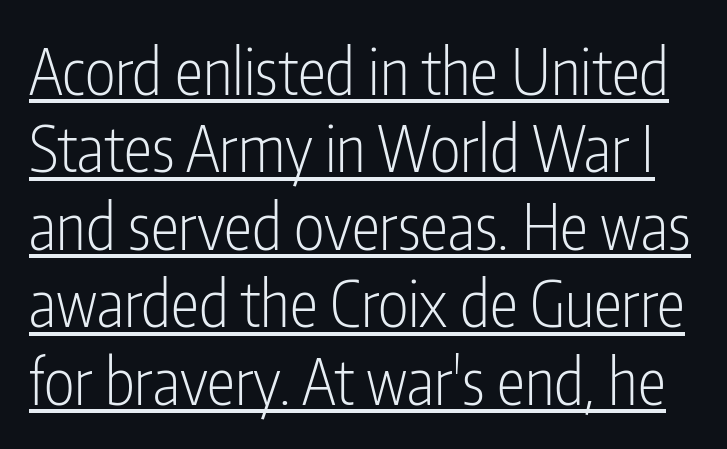
The image shows 64 px light, condensed sans-serif type, upright; set line spacing 1.21x, normal letter spacing, underlined; low stroke contrast and a medium x-height.
